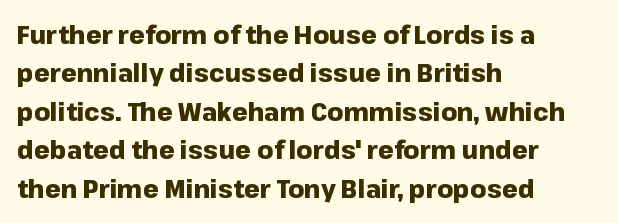
Q: Is the text bold? A: Yes.
Q: Is the text italic (slanted)? A: No, it is upright.
Q: Is the text underlined? A: No.
Q: How is the paragraph aligned? A: Left-aligned.
Q: Is the spacing between letters normal or unusually wide? A: Normal.
Q: Is the spacing between lines tight, normal or loose? A: Normal.
